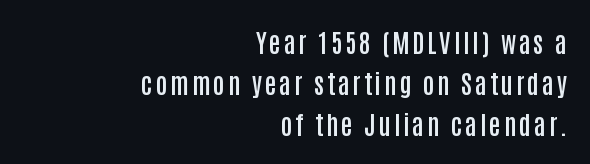
The image shows 26 px text type, upright; set right-aligned, normal line spacing (1.58x), not underlined.
